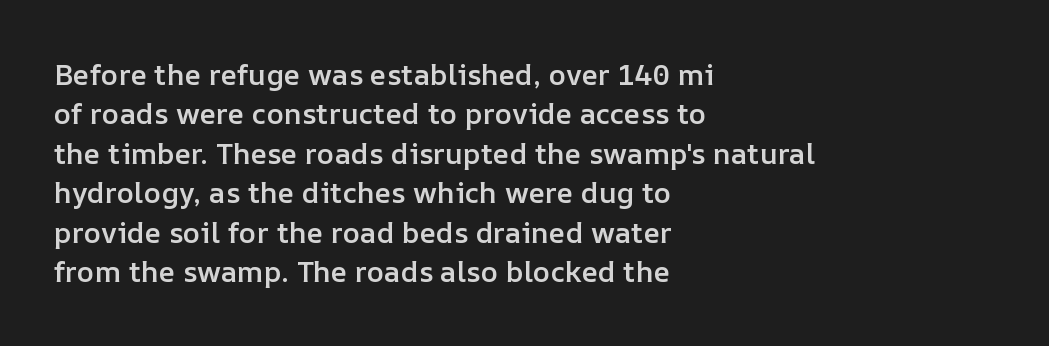
The image shows 29 px semibold type, upright; set left-aligned, normal line spacing (1.36x), normal letter spacing, not underlined; low stroke contrast and a medium x-height.
